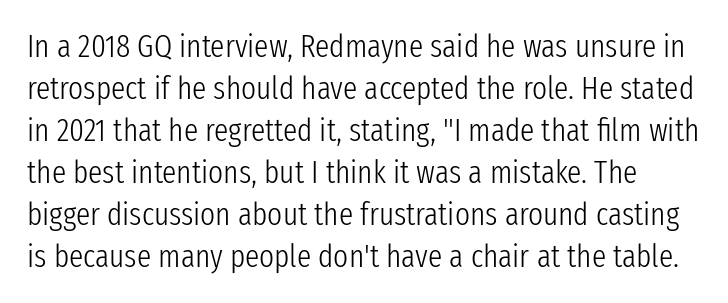
{"serif": "no", "italic": "no", "bold": "no", "weight": "light", "width": "condensed", "stroke_contrast": "low", "x_height": "medium", "monospaced": "no", "underline": "no", "line_spacing": "normal", "line_spacing_ratio": 1.31, "letter_spacing": "normal", "letter_spacing_em": 0.0, "glyph_px": 32}
